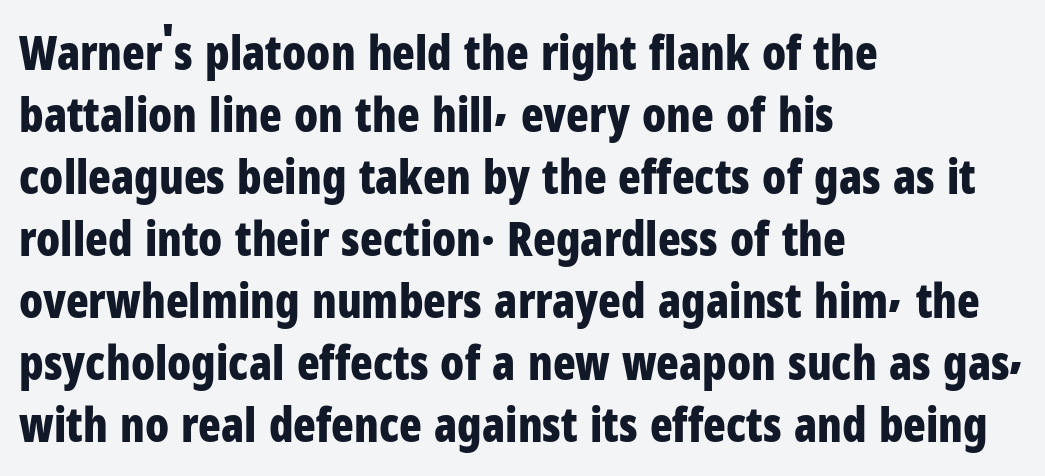
The image shows 47 px bold, condensed sans-serif type, upright; set left-aligned, normal line spacing (1.32x), normal letter spacing, not underlined; low stroke contrast and a medium x-height.
